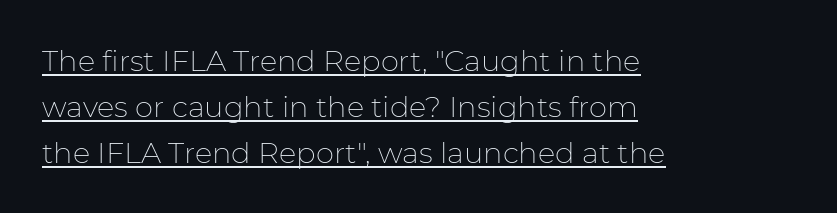
If you drew a ruler down the left edge, every line would touch it. This sample uses plain, unmodified letter spacing. Decoration check: the copy is underlined. Regarding leading, the lines here are spaced in the standard way. The passage shown is typeset with a sans-serif family. The weight tops out at a normal text grade.
